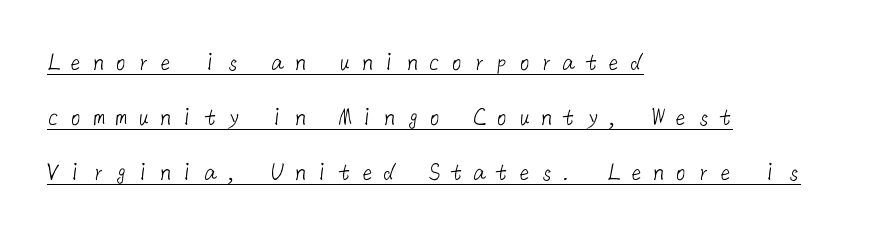
{"bold": "no", "underline": "yes", "align": "left", "line_spacing": "loose", "line_spacing_ratio": 2.04, "letter_spacing": "wide", "letter_spacing_em": 0.33, "glyph_px": 27}
